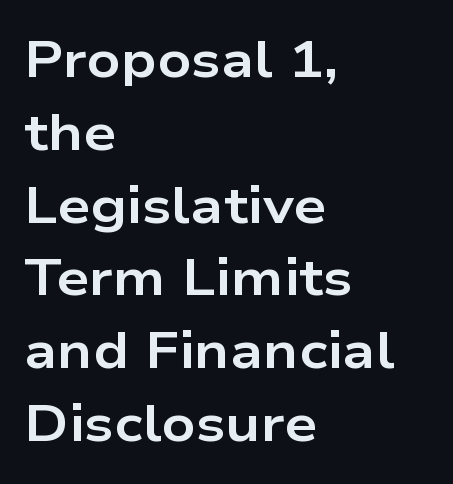
{"serif": "no", "italic": "no", "bold": "yes", "weight": "bold", "width": "wide", "stroke_contrast": "low", "x_height": "medium", "monospaced": "no", "underline": "no", "align": "left", "line_spacing": "normal", "line_spacing_ratio": 1.4, "letter_spacing": "normal", "letter_spacing_em": 0.0, "glyph_px": 52}
